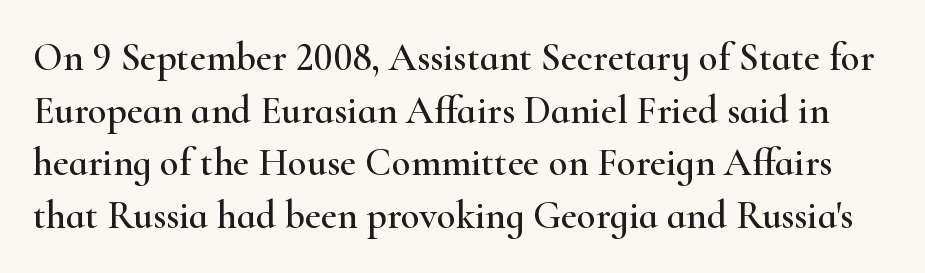
Q: Is the text italic (slanted)? A: No, it is upright.
Q: Is the typeface a serif or a sans-serif typeface? A: Serif.
Q: Is the text underlined? A: No.
Q: Is the spacing between letters normal or unusually wide? A: Normal.
Q: Is the spacing between lines tight, normal or loose? A: Normal.
Q: Width (condensed, normal, or wide)? A: Wide.
Q: Stroke contrast? A: High.
Q: x-height? A: Small.
Q: Monospaced? A: No.
